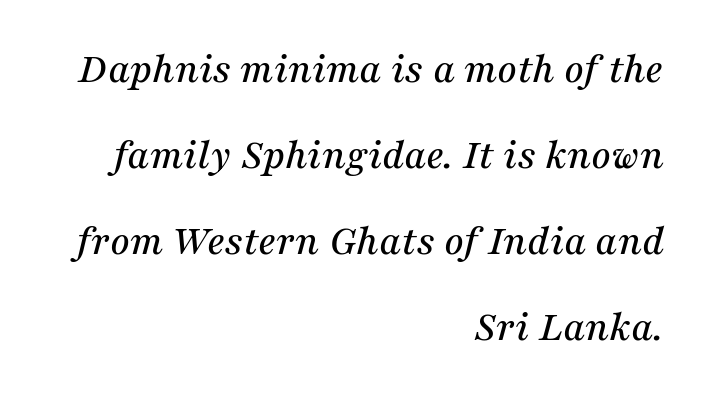
Q: Is the text italic (slanted)? A: Yes, it leans right by about 16 degrees.
Q: Is the typeface a serif or a sans-serif typeface? A: Serif.
Q: Is the text underlined? A: No.
Q: How is the paragraph aligned? A: Right-aligned.
Q: Is the spacing between letters normal or unusually wide? A: Normal.
Q: Is the spacing between lines tight, normal or loose? A: Loose.
Q: Width (condensed, normal, or wide)? A: Normal.
Q: Stroke contrast? A: Medium.
Q: x-height? A: Medium.
Q: Monospaced? A: No.
